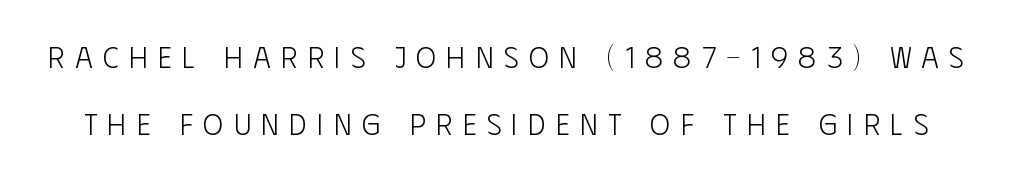
Q: Is the text bold? A: No.
Q: Is the text italic (slanted)? A: No, it is upright.
Q: Is the typeface a serif or a sans-serif typeface? A: Sans-serif.
Q: Is the text underlined? A: No.
Q: Is the spacing between letters normal or unusually wide? A: Unusually wide.
Q: Is the spacing between lines tight, normal or loose? A: Loose.
Q: Width (condensed, normal, or wide)? A: Condensed.
Q: Stroke contrast? A: Low.
Q: x-height? A: Large.
Q: Monospaced? A: No.
